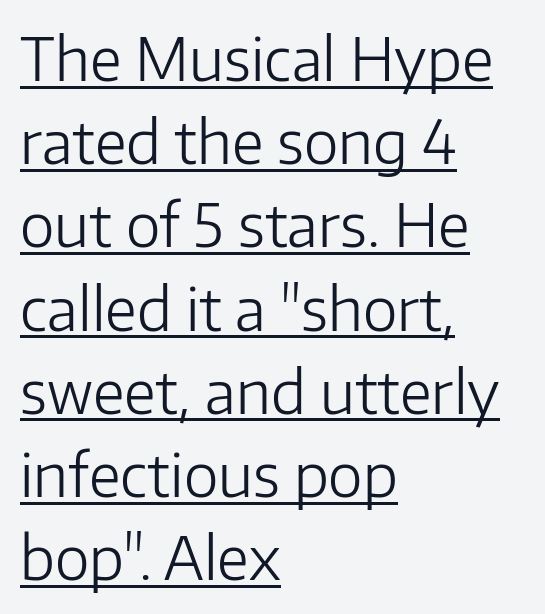
Q: Is the text bold? A: No.
Q: Is the text italic (slanted)? A: No, it is upright.
Q: Is the typeface a serif or a sans-serif typeface? A: Sans-serif.
Q: Is the text underlined? A: Yes.
Q: How is the paragraph aligned? A: Left-aligned.
Q: Is the spacing between letters normal or unusually wide? A: Normal.
Q: Is the spacing between lines tight, normal or loose? A: Normal.
Q: Width (condensed, normal, or wide)? A: Normal.
Q: Stroke contrast? A: Low.
Q: x-height? A: Medium.
Q: Monospaced? A: No.
